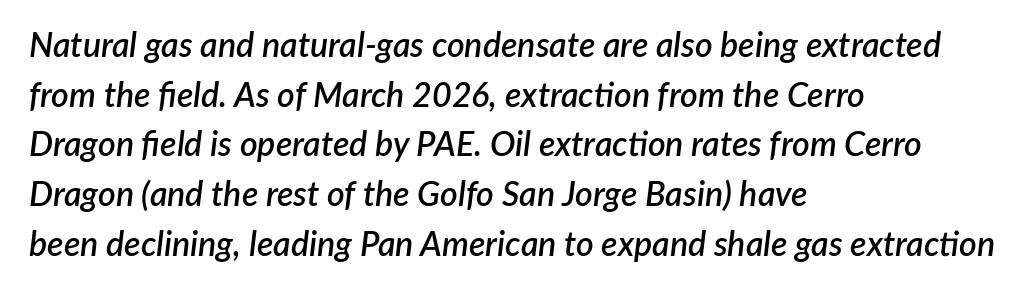
The image shows 34 px semibold type, italic (leaning right); set left-aligned, normal line spacing (1.46x), normal letter spacing, not underlined; low stroke contrast and a medium x-height.
